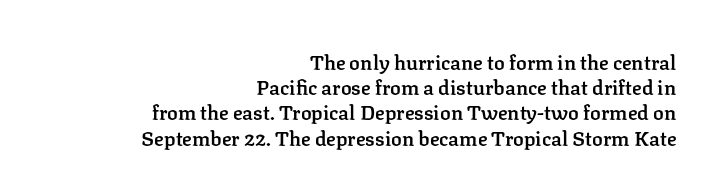
Q: Is the text bold? A: Semi-bold.
Q: Is the text italic (slanted)? A: No, it is upright.
Q: Is the text underlined? A: No.
Q: How is the paragraph aligned? A: Right-aligned.
Q: Is the spacing between letters normal or unusually wide? A: Normal.
Q: Is the spacing between lines tight, normal or loose? A: Normal.
